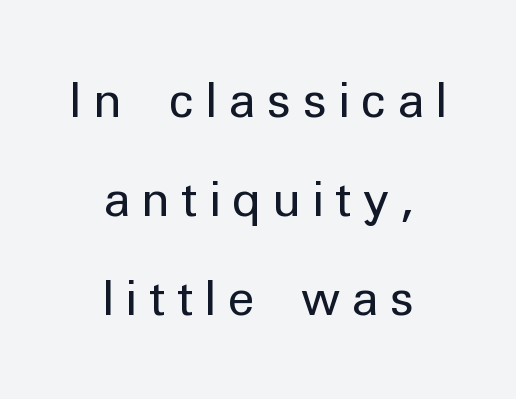
{"serif": "no", "italic": "no", "bold": "no", "weight": "regular", "width": "normal", "stroke_contrast": "low", "x_height": "medium", "monospaced": "no", "underline": "no", "align": "center", "line_spacing": "loose", "line_spacing_ratio": 2.06, "letter_spacing": "wide", "letter_spacing_em": 0.23, "glyph_px": 48}
